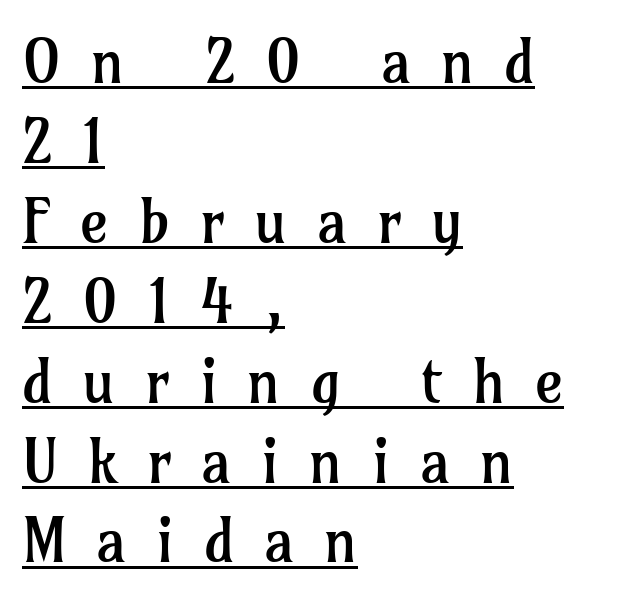
The weight would be labelled regular, book, light, or lighter still. Letterform terminals end in serifs throughout the passage. Is the block centered? No — it sits flush against the left margin. Reading down the column, the eye jumps a familiar distance to each next line. Observe the wide spacing: letters keep a clear distance from each other.
